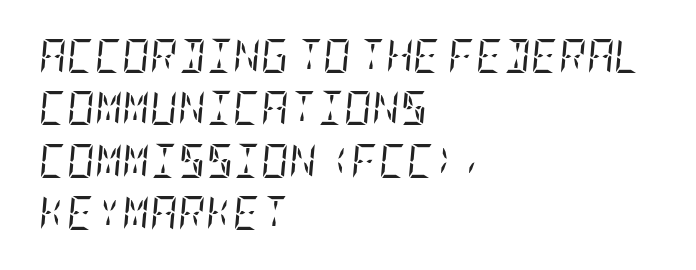
Q: Is the text bold? A: No.
Q: Is the text italic (slanted)? A: Yes, it leans right by about 5 degrees.
Q: Is the typeface a serif or a sans-serif typeface? A: Serif.
Q: Is the text underlined? A: No.
Q: How is the paragraph aligned? A: Left-aligned.
Q: Is the spacing between letters normal or unusually wide? A: Normal.
Q: Is the spacing between lines tight, normal or loose? A: Normal.
Q: Width (condensed, normal, or wide)? A: Condensed.
Q: Stroke contrast? A: Low.
Q: x-height? A: Large.
